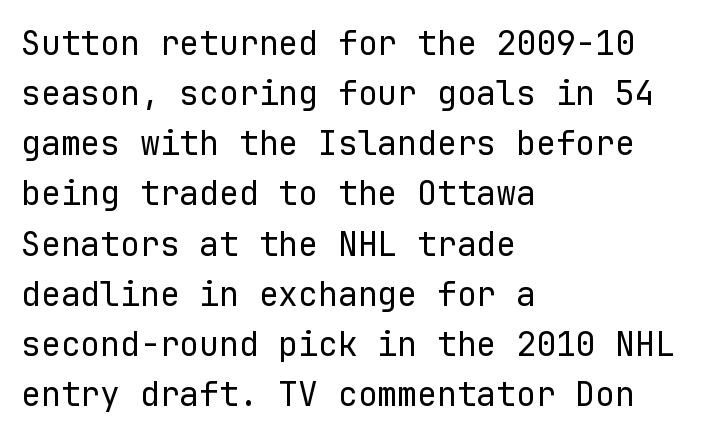
{"serif": "no", "italic": "no", "bold": "no", "weight": "regular", "width": "normal", "stroke_contrast": "low", "x_height": "medium", "monospaced": "yes", "underline": "no", "align": "left", "line_spacing": "normal", "line_spacing_ratio": 1.52, "letter_spacing": "normal", "letter_spacing_em": 0.0, "glyph_px": 33}
